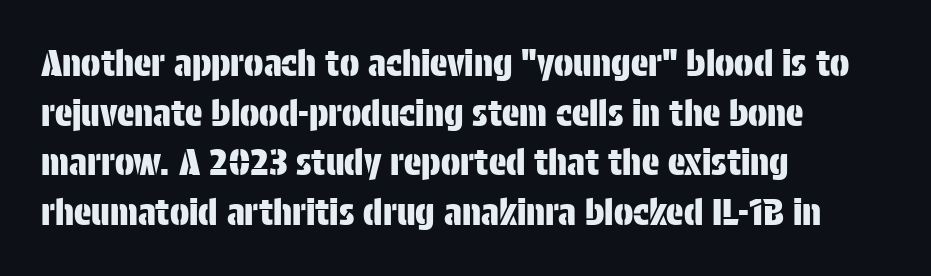
{"serif": "no", "italic": "no", "width": "condensed", "stroke_contrast": "low", "x_height": "large", "monospaced": "no", "underline": "no", "align": "left", "line_spacing": "normal", "line_spacing_ratio": 1.38, "letter_spacing": "normal", "letter_spacing_em": 0.0, "glyph_px": 36}
